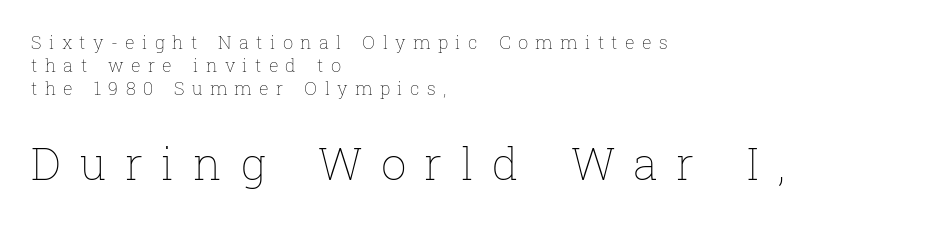
No chunkiness to these letters — they're not bold. Honestly, the letter spacing is so wide it's the main thing you notice. Caption: upper text group reduced, lower text group enlarged. Visually the block forms a straight wall on the left and a jagged coastline on the right. Here the designer chose a conventional face with non-uniform glyph widths.
